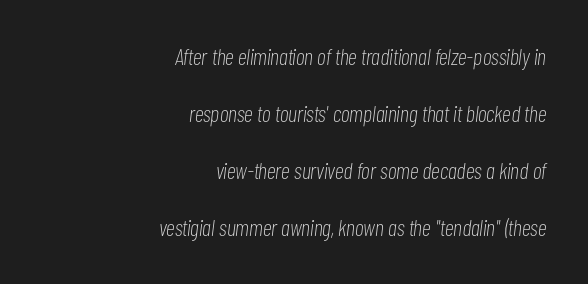
The image shows 23 px text type, italic (leaning right); set right-aligned, loose line spacing (2.48x), normal letter spacing, not underlined.
